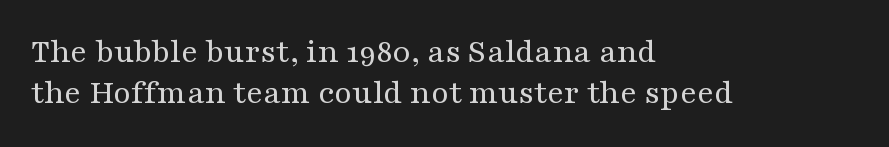
Q: Is the text bold? A: No.
Q: Is the text italic (slanted)? A: No, it is upright.
Q: Is the typeface a serif or a sans-serif typeface? A: Serif.
Q: Is the text underlined? A: No.
Q: How is the paragraph aligned? A: Left-aligned.
Q: Is the spacing between letters normal or unusually wide? A: Normal.
Q: Width (condensed, normal, or wide)? A: Wide.
Q: Stroke contrast? A: Medium.
Q: x-height? A: Medium.
Q: Monospaced? A: No.
